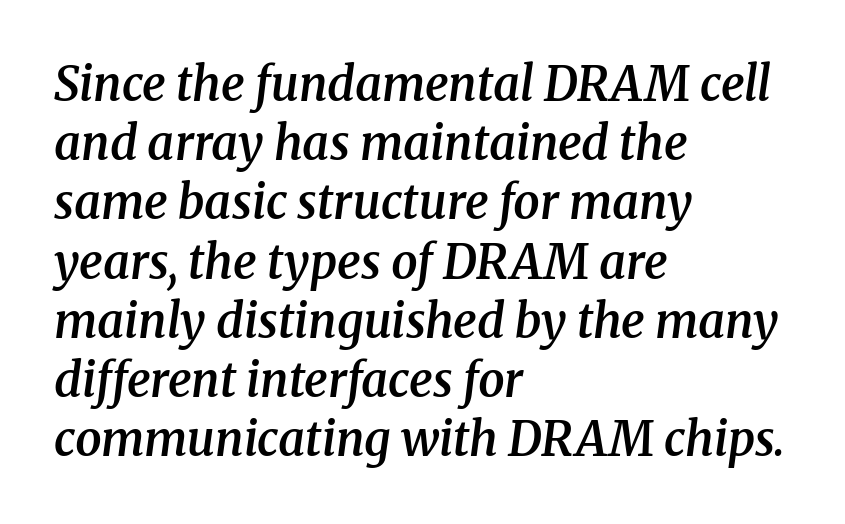
{"serif": "yes", "italic": "yes", "lean": "right", "slant_degrees": 8, "bold": "semi", "weight": "semibold", "width": "normal", "stroke_contrast": "medium", "x_height": "medium", "monospaced": "no", "underline": "no", "align": "left", "line_spacing": "normal", "line_spacing_ratio": 1.26, "letter_spacing": "normal", "letter_spacing_em": 0.0, "glyph_px": 47}
